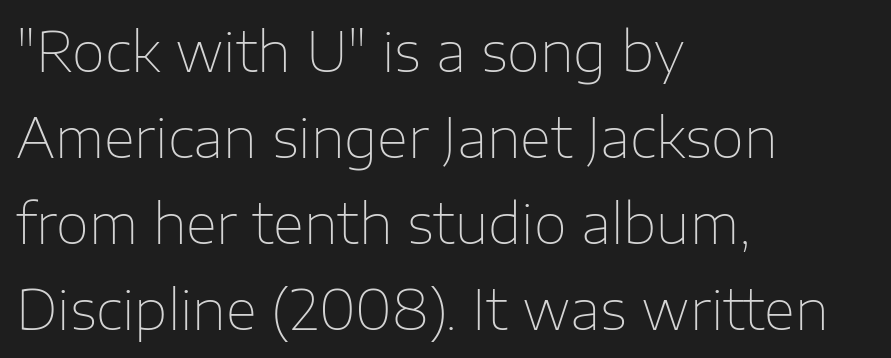
The type family on display is of the sans-serif kind. These lines keep a tight, regular rhythm from letter to letter. Notice how the stems are strictly vertical — no italics here. The zone under the glyphs is completely vacant.
